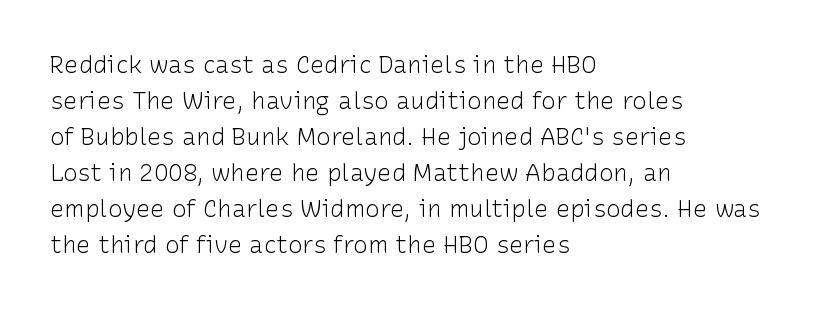
The image shows 24 px text type, upright; set left-aligned, normal line spacing (1.5x), normal letter spacing, not underlined.
